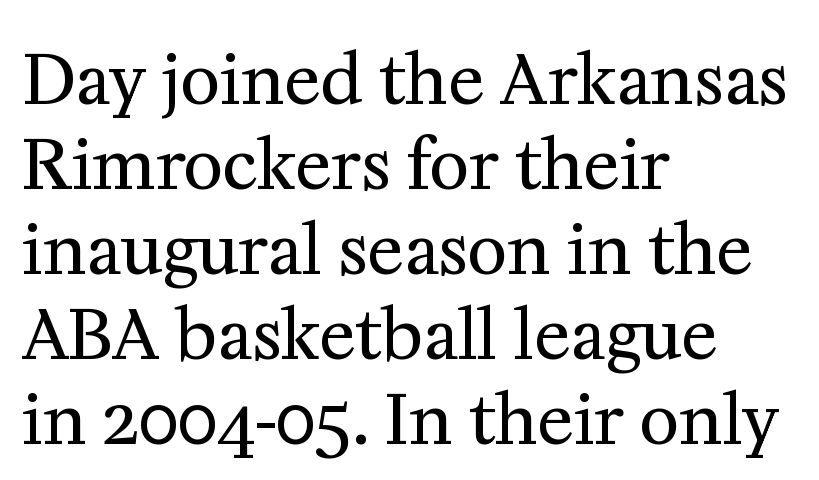
Q: Is the text bold? A: No.
Q: Is the text italic (slanted)? A: No, it is upright.
Q: Is the typeface a serif or a sans-serif typeface? A: Serif.
Q: Is the text underlined? A: No.
Q: How is the paragraph aligned? A: Left-aligned.
Q: Is the spacing between letters normal or unusually wide? A: Normal.
Q: Is the spacing between lines tight, normal or loose? A: Normal.
Q: Width (condensed, normal, or wide)? A: Normal.
Q: Stroke contrast? A: Medium.
Q: x-height? A: Medium.
Q: Monospaced? A: No.
